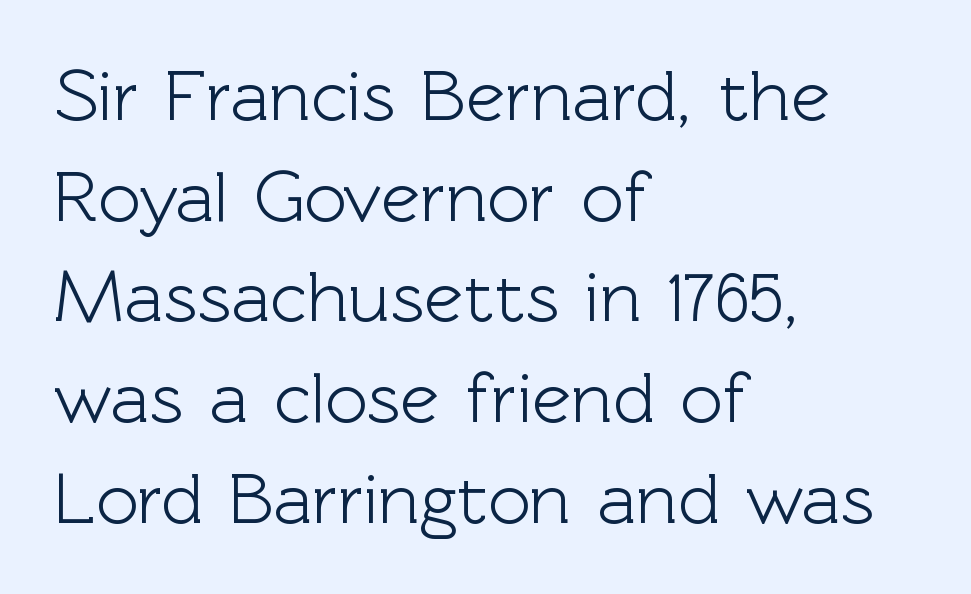
Is this a fixed-width face? No — the glyphs have proportional, varying widths. Short and long lines alike share a common starting point at left. Leading matches the norm, producing a regular column. Italic: no, the glyphs are upright roman. The specimen omits any rule beneath the text block's lines. Font category for this specimen: sans-serif.
